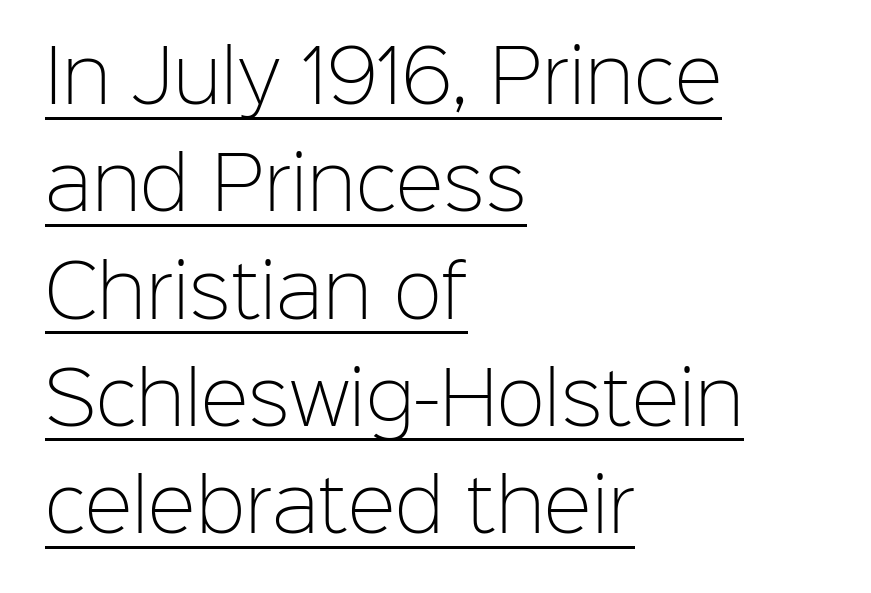
Q: Is the text bold? A: No.
Q: Is the text italic (slanted)? A: No, it is upright.
Q: Is the typeface a serif or a sans-serif typeface? A: Sans-serif.
Q: Is the text underlined? A: Yes.
Q: How is the paragraph aligned? A: Left-aligned.
Q: Is the spacing between letters normal or unusually wide? A: Normal.
Q: Is the spacing between lines tight, normal or loose? A: Normal.
Q: Width (condensed, normal, or wide)? A: Normal.
Q: Stroke contrast? A: Low.
Q: x-height? A: Medium.
Q: Monospaced? A: No.
